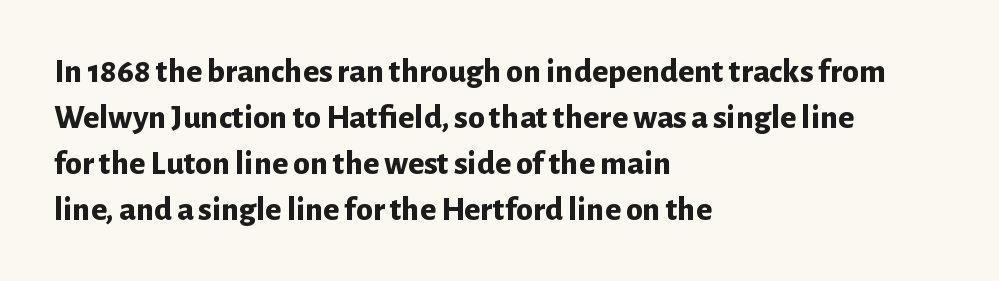
{"serif": "no", "italic": "no", "bold": "yes", "weight": "bold", "width": "normal", "stroke_contrast": "low", "x_height": "medium", "monospaced": "no", "underline": "no", "align": "left", "line_spacing": "normal", "line_spacing_ratio": 1.35, "letter_spacing": "normal", "letter_spacing_em": 0.0, "glyph_px": 34}
